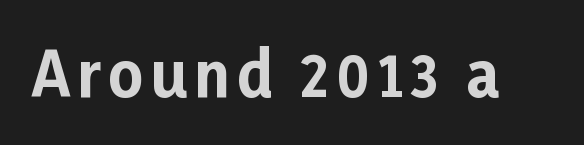
{"serif": "no", "italic": "no", "bold": "yes", "weight": "bold", "width": "normal", "stroke_contrast": "low", "x_height": "medium", "monospaced": "no", "underline": "no", "glyph_px": 61}
